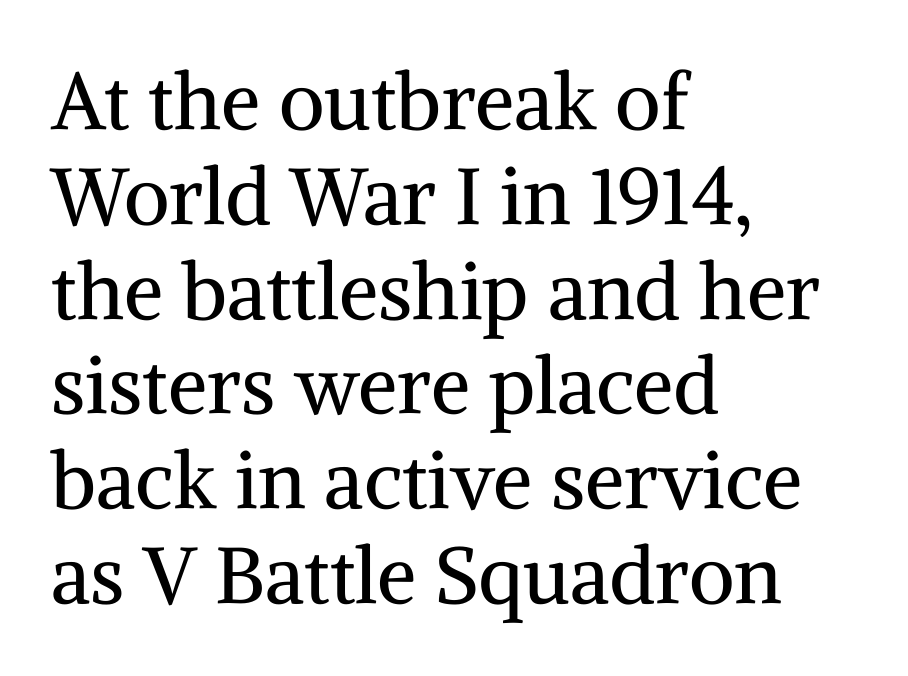
Has an underline been added? It has not. The axis of the letterforms is exactly vertical. These lines are set flush left with a ragged right edge. Are there feet on the stems? There are — it's a serif. A typesetter would call this zero additional tracking.
